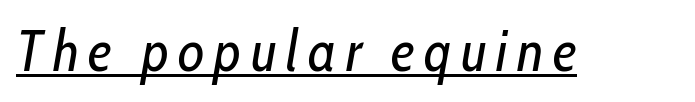
In terms of posture, this sample is oblique. The rendering uses natural spacing where letterforms have individual widths. The weight would be labelled regular, book, light, or lighter still. The rendering uses the underline text-decoration.
